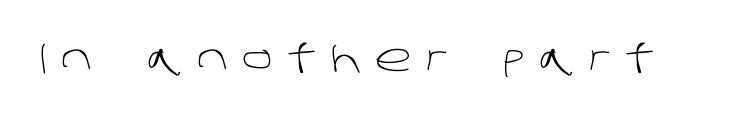
Q: Is the text bold? A: No.
Q: Is the typeface a serif or a sans-serif typeface? A: Sans-serif.
Q: Is the text underlined? A: No.
Q: Is the spacing between letters normal or unusually wide? A: Unusually wide.
Q: Width (condensed, normal, or wide)? A: Normal.
Q: Stroke contrast? A: Low.
Q: x-height? A: Large.
Q: Monospaced? A: No.
